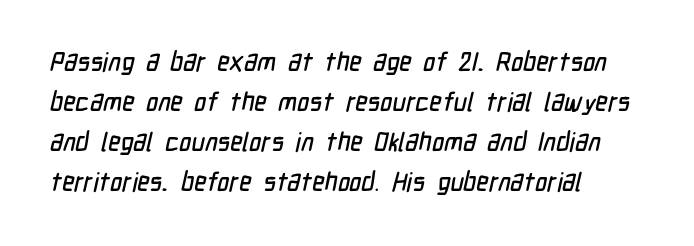
Q: Is the text underlined? A: No.
Q: How is the paragraph aligned? A: Left-aligned.
Q: Is the spacing between letters normal or unusually wide? A: Normal.
Q: Is the spacing between lines tight, normal or loose? A: Normal.
